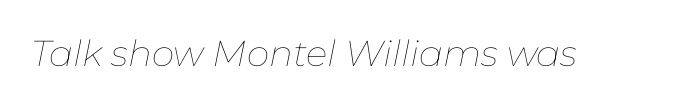
Q: Is the text bold? A: No.
Q: Is the text italic (slanted)? A: Yes, it leans right by about 11 degrees.
Q: Is the text underlined? A: No.
Q: Is the spacing between letters normal or unusually wide? A: Normal.
Q: Width (condensed, normal, or wide)? A: Normal.
Q: Stroke contrast? A: Low.
Q: x-height? A: Medium.
Q: Monospaced? A: No.
